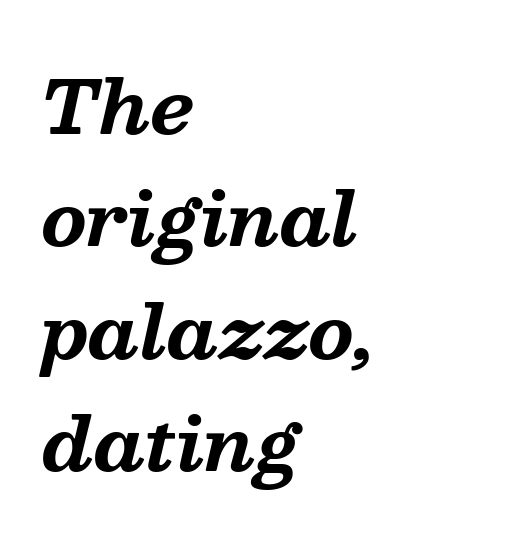
The image shows 73 px bold serif type, italic (leaning right); set left-aligned, normal line spacing (1.54x), normal letter spacing, not underlined; medium stroke contrast and a medium x-height.
